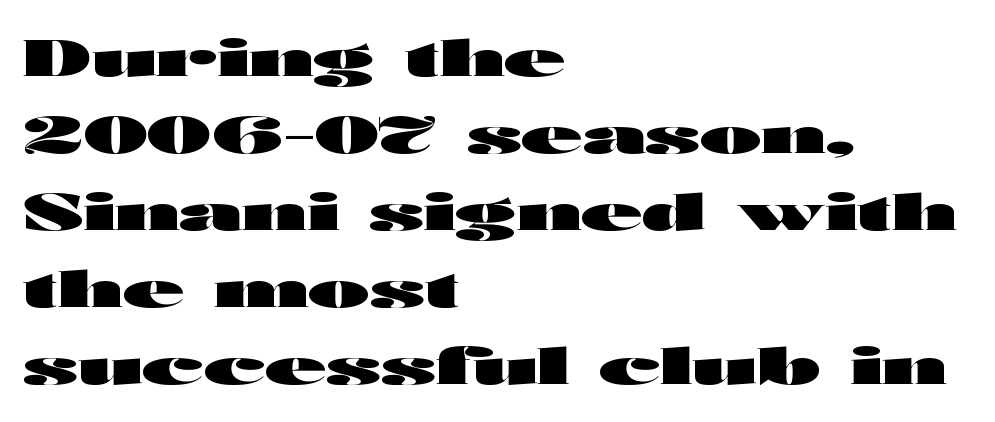
{"serif": "no", "italic": "no", "bold": "yes", "weight": "heavy", "width": "wide", "stroke_contrast": "high", "x_height": "medium", "monospaced": "no", "underline": "no", "align": "left", "line_spacing": "normal", "line_spacing_ratio": 1.54, "letter_spacing": "normal", "letter_spacing_em": 0.0, "glyph_px": 50}
